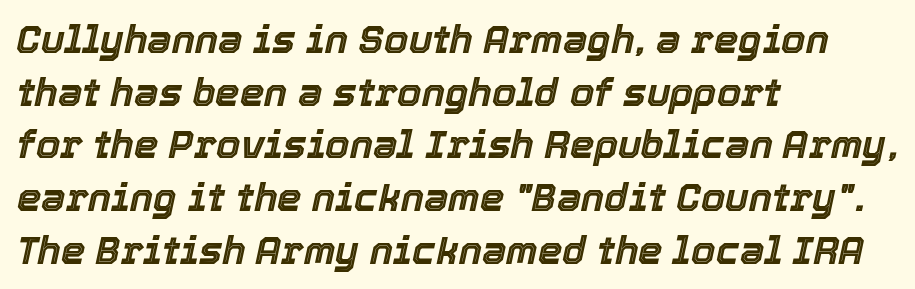
{"italic": "yes", "lean": "right", "slant_degrees": 12, "width": "normal", "x_height": "medium", "monospaced": "no", "underline": "no", "align": "left", "line_spacing": "normal", "line_spacing_ratio": 1.35, "letter_spacing": "normal", "letter_spacing_em": 0.0, "glyph_px": 39}
